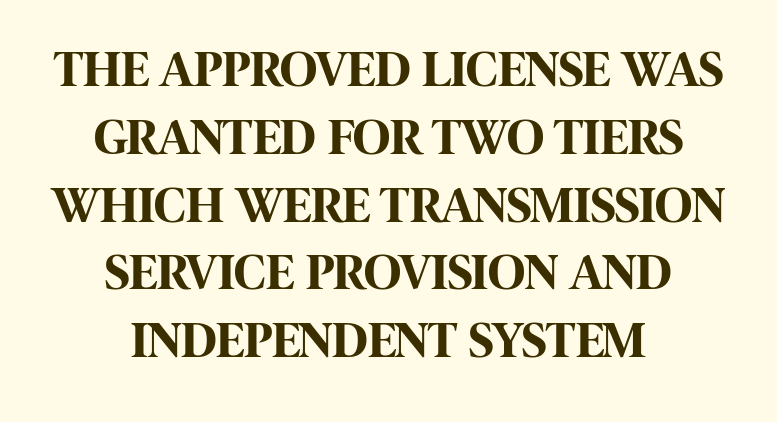
Q: Is the text bold? A: Yes.
Q: Is the text italic (slanted)? A: No, it is upright.
Q: Is the typeface a serif or a sans-serif typeface? A: Sans-serif.
Q: Is the text underlined? A: No.
Q: How is the paragraph aligned? A: Centered.
Q: Is the spacing between letters normal or unusually wide? A: Normal.
Q: Is the spacing between lines tight, normal or loose? A: Normal.
Q: Width (condensed, normal, or wide)? A: Condensed.
Q: Stroke contrast? A: High.
Q: x-height? A: Large.
Q: Monospaced? A: No.
